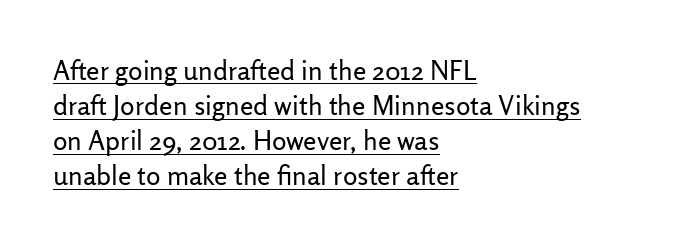
The image shows 27 px text type, upright; set left-aligned, normal line spacing (1.3x), normal letter spacing, underlined.
